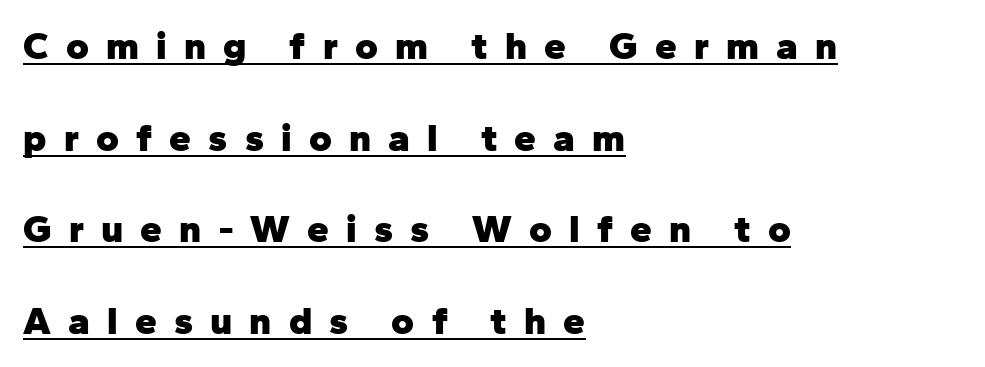
Q: Is the text bold? A: Yes.
Q: Is the text italic (slanted)? A: No, it is upright.
Q: Is the typeface a serif or a sans-serif typeface? A: Sans-serif.
Q: Is the text underlined? A: Yes.
Q: How is the paragraph aligned? A: Left-aligned.
Q: Is the spacing between letters normal or unusually wide? A: Unusually wide.
Q: Is the spacing between lines tight, normal or loose? A: Loose.
Q: Width (condensed, normal, or wide)? A: Normal.
Q: Stroke contrast? A: Low.
Q: x-height? A: Medium.
Q: Monospaced? A: No.
